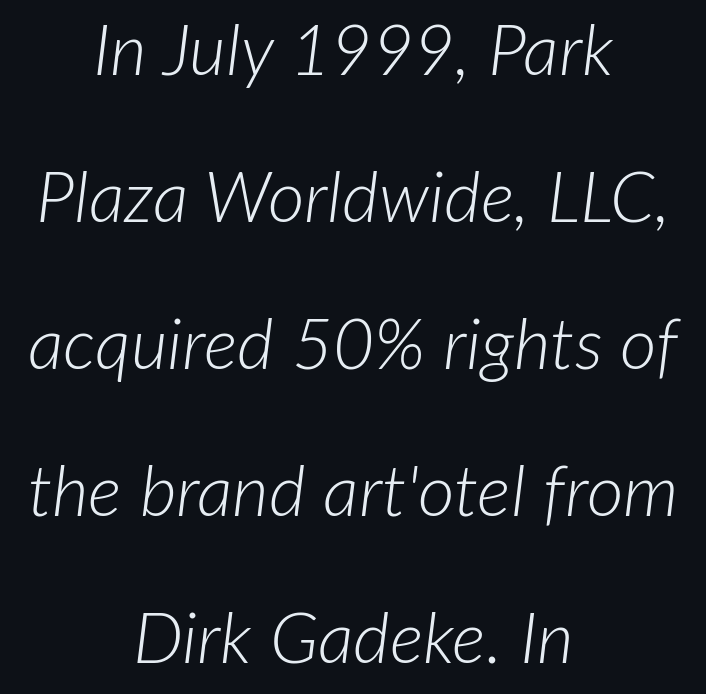
{"italic": "yes", "lean": "right", "slant_degrees": 7, "bold": "no", "weight": "light", "width": "normal", "stroke_contrast": "low", "x_height": "medium", "monospaced": "no", "underline": "no", "align": "center", "line_spacing": "loose", "line_spacing_ratio": 2.07, "letter_spacing": "normal", "letter_spacing_em": 0.0, "glyph_px": 71}
